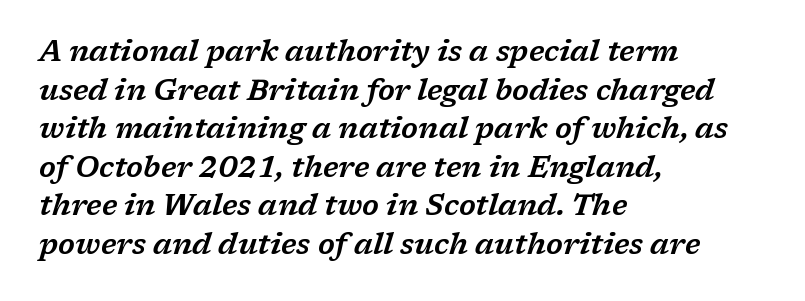
{"serif": "yes", "italic": "yes", "lean": "right", "slant_degrees": 17, "width": "wide", "stroke_contrast": "low", "x_height": "medium", "monospaced": "no", "underline": "no", "align": "left", "line_spacing": "normal", "line_spacing_ratio": 1.33, "letter_spacing": "normal", "letter_spacing_em": 0.0, "glyph_px": 29}
